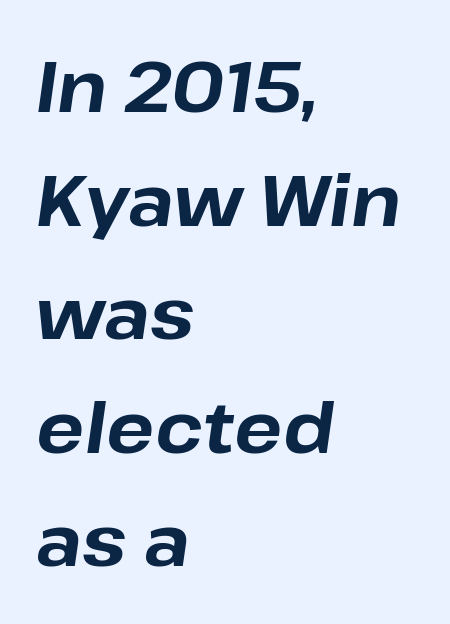
{"italic": "yes", "lean": "right", "slant_degrees": 8, "bold": "yes", "weight": "bold", "width": "normal", "stroke_contrast": "low", "x_height": "medium", "monospaced": "no", "underline": "no", "align": "left", "line_spacing": "normal", "line_spacing_ratio": 1.6, "letter_spacing": "normal", "letter_spacing_em": 0.0, "glyph_px": 71}
